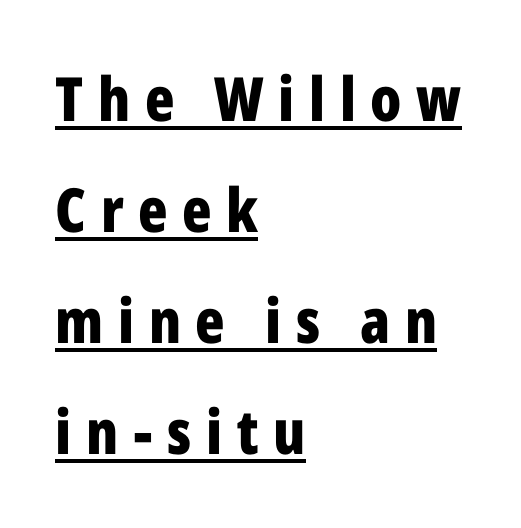
Honestly, the underline is the first thing you notice here. This rendering widens character spacing well past its baseline value. Horizontally, the lines are justified to the leading edge only. Think of a printed novel: that variable character pitch is what you see here. Chunky letters — that's bold for sure.
